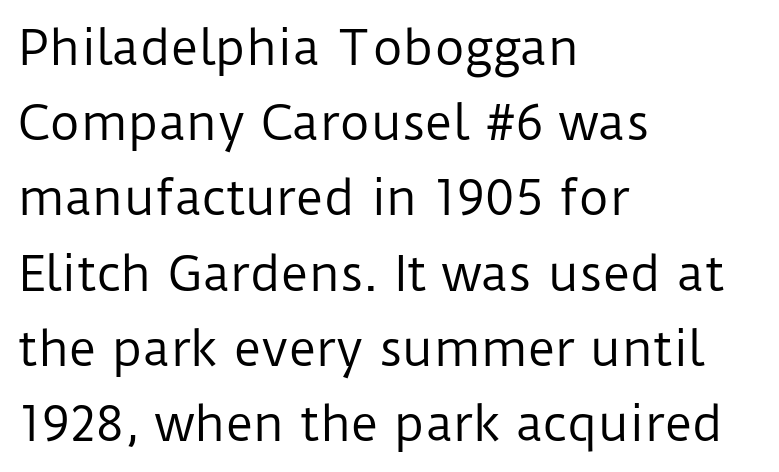
Grotesque or geometric, the face here clearly has no serifs. Descenders hang freely into open space. Line starts are locked; line ends wander. Notice how the stems are strictly vertical — no italics here. A quiet, ordinary-to-light weight characterises the typeface. Letter spacing: default.
